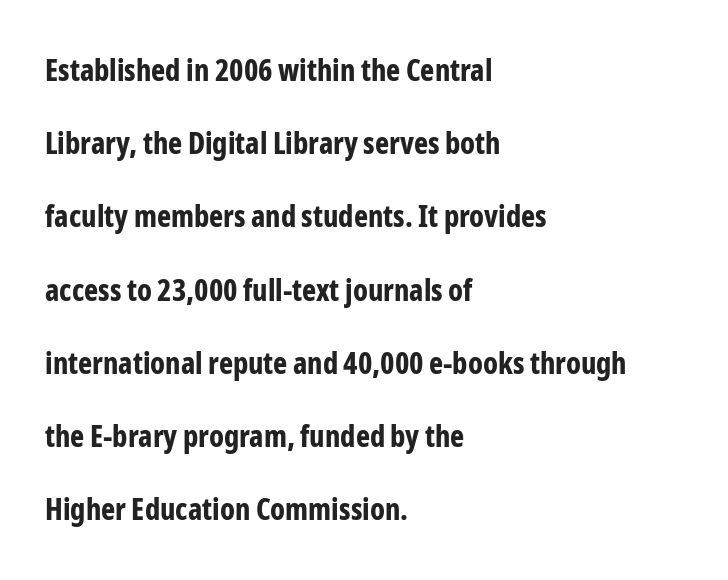
{"serif": "no", "italic": "no", "bold": "yes", "weight": "bold", "width": "condensed", "stroke_contrast": "low", "x_height": "medium", "monospaced": "no", "underline": "no", "align": "left", "line_spacing": "loose", "line_spacing_ratio": 2.44, "letter_spacing": "normal", "letter_spacing_em": 0.0, "glyph_px": 30}
